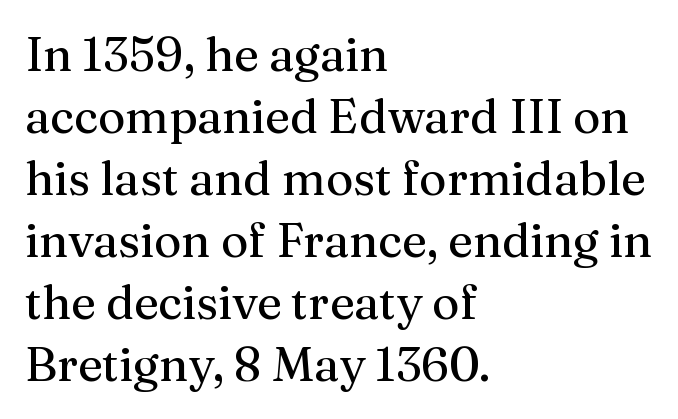
Q: Is the text italic (slanted)? A: No, it is upright.
Q: Is the typeface a serif or a sans-serif typeface? A: Serif.
Q: Is the text underlined? A: No.
Q: How is the paragraph aligned? A: Left-aligned.
Q: Is the spacing between letters normal or unusually wide? A: Normal.
Q: Is the spacing between lines tight, normal or loose? A: Normal.
Q: Width (condensed, normal, or wide)? A: Normal.
Q: Stroke contrast? A: Medium.
Q: x-height? A: Medium.
Q: Monospaced? A: No.
